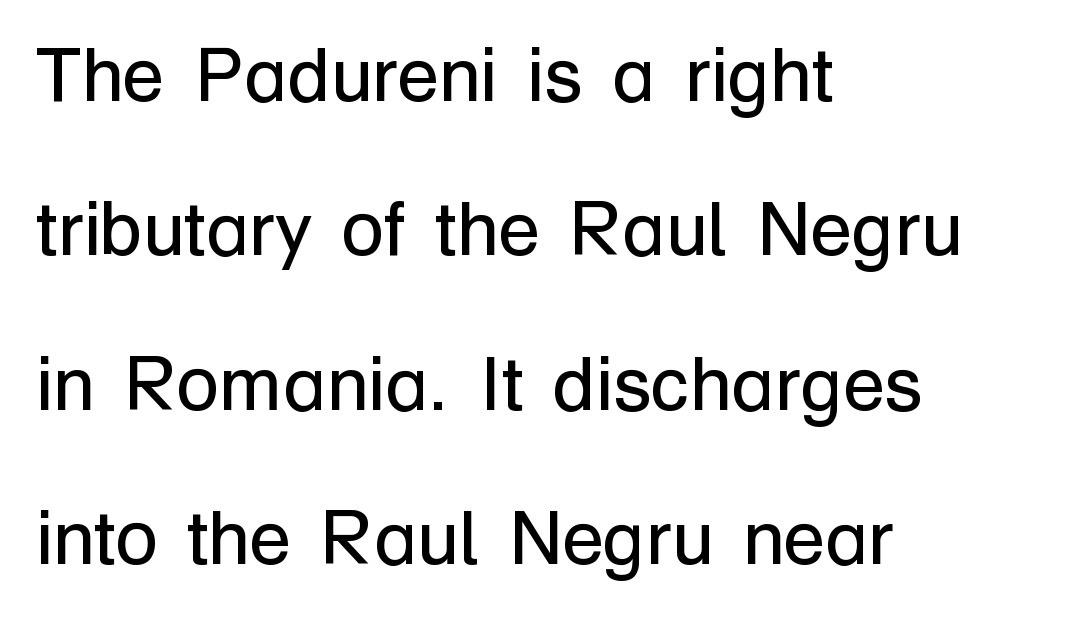
{"serif": "no", "italic": "no", "bold": "no", "weight": "regular", "width": "normal", "stroke_contrast": "low", "x_height": "medium", "monospaced": "no", "underline": "no", "align": "left", "line_spacing": "loose", "line_spacing_ratio": 2.03, "letter_spacing": "normal", "letter_spacing_em": 0.0, "glyph_px": 76}
